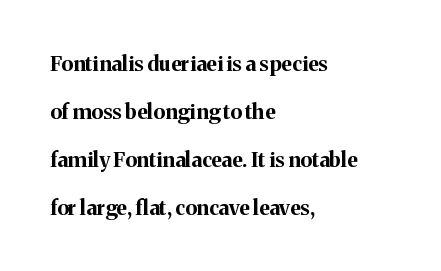
If you drew a line through each stem, it would be perfectly vertical. Line beginnings align vertically; line endings do not. Default kerning and tracking; the words read as compact shapes. Notice how thick the strokes are: this is what a full bold looks like. A bare baseline throughout the passage.
